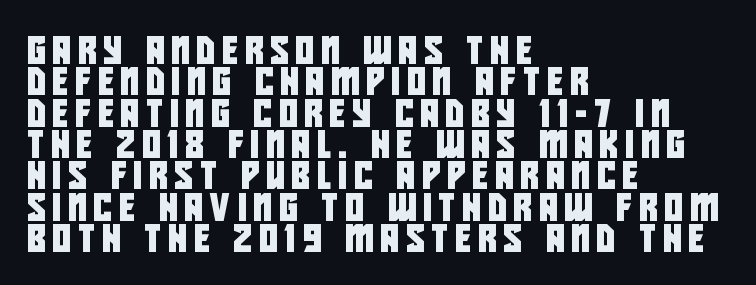
The image shows 28 px condensed sans-serif type; set left-aligned, tight line spacing (1.12x), unusually wide letter spacing (+0.26 em), not underlined; low stroke contrast and a large x-height.
